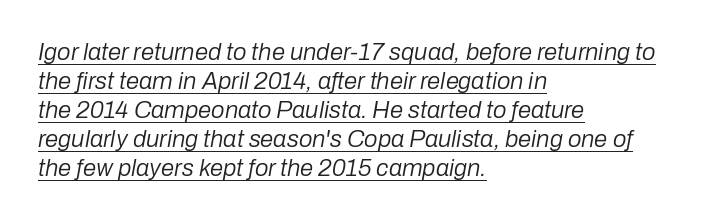
{"italic": "yes", "lean": "right", "slant_degrees": 10, "bold": "no", "underline": "yes", "align": "left", "line_spacing_ratio": 1.21, "letter_spacing": "normal", "letter_spacing_em": 0.0, "glyph_px": 24}
